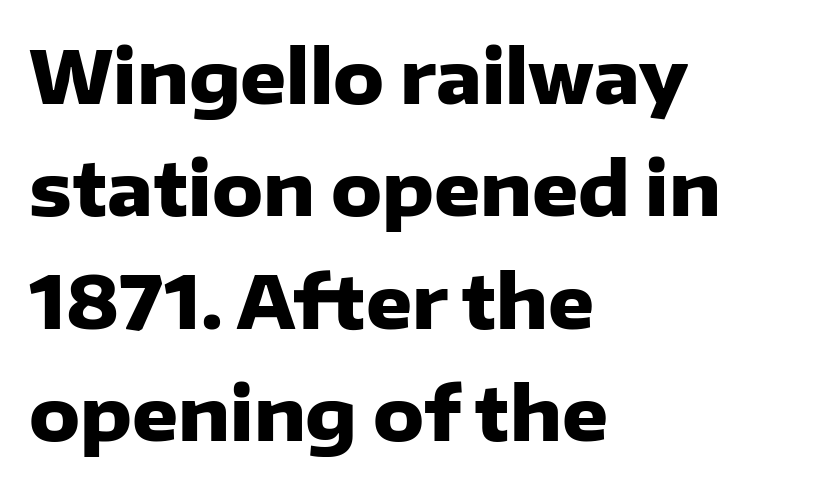
Q: Is the text bold? A: Yes.
Q: Is the text italic (slanted)? A: No, it is upright.
Q: Is the typeface a serif or a sans-serif typeface? A: Sans-serif.
Q: Is the text underlined? A: No.
Q: How is the paragraph aligned? A: Left-aligned.
Q: Is the spacing between letters normal or unusually wide? A: Normal.
Q: Is the spacing between lines tight, normal or loose? A: Normal.
Q: Width (condensed, normal, or wide)? A: Normal.
Q: Stroke contrast? A: Low.
Q: x-height? A: Medium.
Q: Monospaced? A: No.
